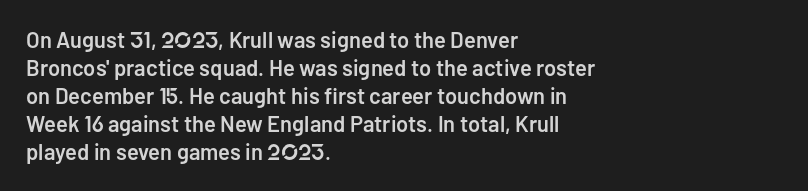
Q: Is the text bold? A: Semi-bold.
Q: Is the text italic (slanted)? A: No, it is upright.
Q: Is the text underlined? A: No.
Q: How is the paragraph aligned? A: Left-aligned.
Q: Is the spacing between letters normal or unusually wide? A: Normal.
Q: Is the spacing between lines tight, normal or loose? A: Normal.
